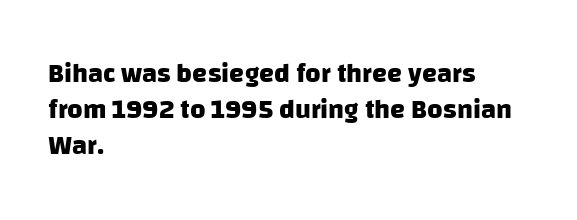
Compared with typical body copy, the letter spacing here is the same. Line beginnings align vertically; line endings do not. How would I describe the line gaps? Plain and ordinary. You'd pick this weight for a headline — it's a proper bold. The words here are not underlined.
